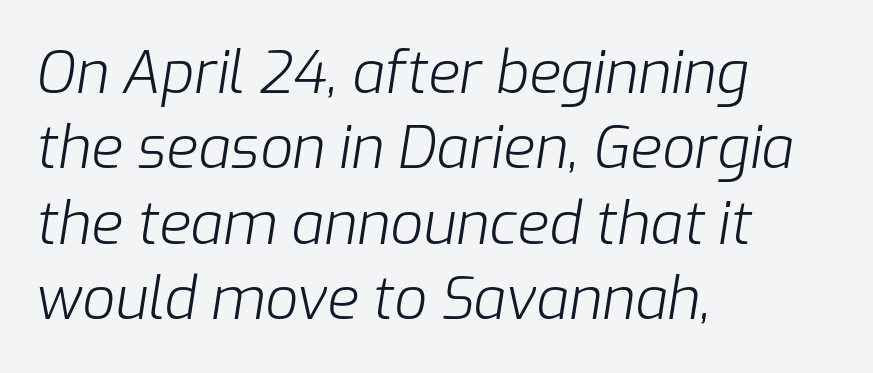
Q: Is the text bold? A: No.
Q: Is the text italic (slanted)? A: Yes, it leans right by about 9 degrees.
Q: Is the text underlined? A: No.
Q: How is the paragraph aligned? A: Left-aligned.
Q: Is the spacing between letters normal or unusually wide? A: Normal.
Q: Is the spacing between lines tight, normal or loose? A: Normal.
Q: Width (condensed, normal, or wide)? A: Normal.
Q: Stroke contrast? A: Low.
Q: x-height? A: Medium.
Q: Monospaced? A: No.
